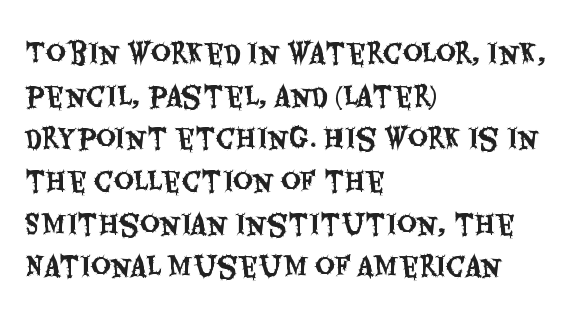
The words here are not underlined. Upright lettering throughout. This rendering leaves character spacing at its baseline value. These lines stack with their left ends in a neat column. Vertical spacing — default.
